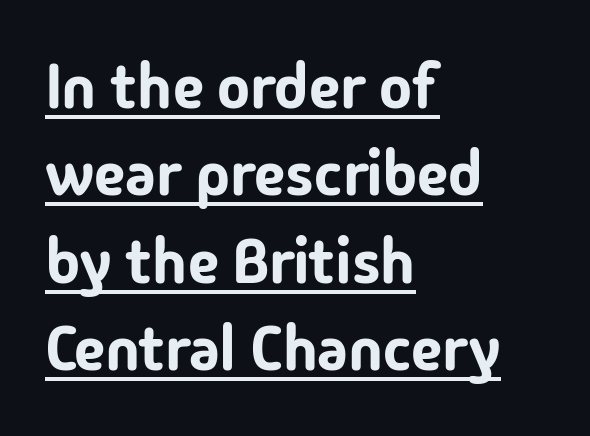
{"serif": "no", "italic": "no", "width": "normal", "stroke_contrast": "low", "x_height": "medium", "monospaced": "no", "underline": "yes", "align": "left", "line_spacing": "normal", "line_spacing_ratio": 1.41, "letter_spacing": "normal", "letter_spacing_em": 0.0, "glyph_px": 62}
